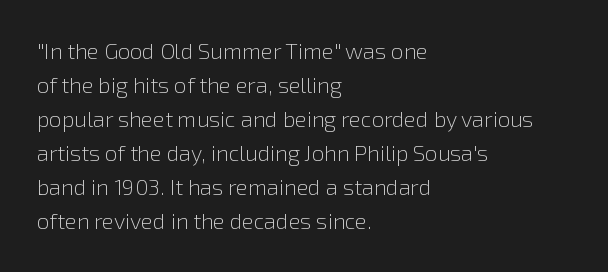
Q: Is the text bold? A: No.
Q: Is the text italic (slanted)? A: No, it is upright.
Q: Is the text underlined? A: No.
Q: How is the paragraph aligned? A: Left-aligned.
Q: Is the spacing between letters normal or unusually wide? A: Normal.
Q: Is the spacing between lines tight, normal or loose? A: Normal.
